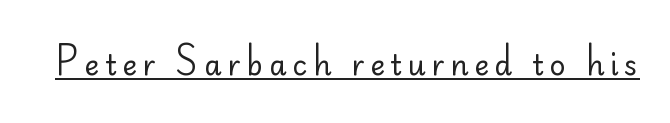
{"serif": "no", "italic": "no", "bold": "no", "weight": "regular", "width": "normal", "stroke_contrast": "low", "x_height": "small", "monospaced": "no", "underline": "yes", "letter_spacing": "wide", "letter_spacing_em": 0.21, "glyph_px": 28}
